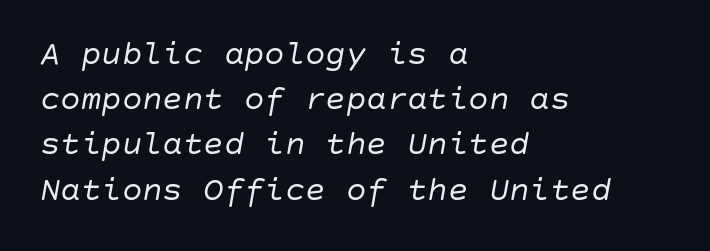
Q: Is the text bold? A: No.
Q: Is the text italic (slanted)? A: Yes, it leans right by about 10 degrees.
Q: Is the text underlined? A: No.
Q: How is the paragraph aligned? A: Left-aligned.
Q: Is the spacing between letters normal or unusually wide? A: Normal.
Q: Is the spacing between lines tight, normal or loose? A: Normal.
Q: Width (condensed, normal, or wide)? A: Normal.
Q: Stroke contrast? A: Low.
Q: x-height? A: Large.
